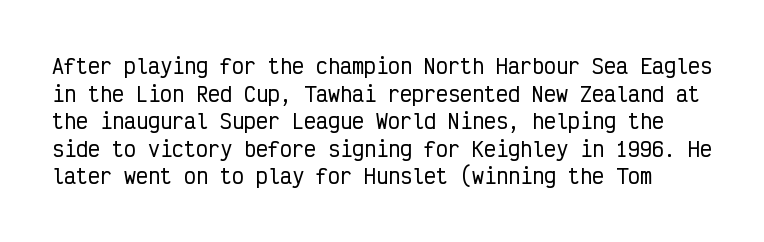
Normally led — the rows are evenly, conventionally spaced. Style check: upright. The specimen omits any rule beneath the text block's lines. Each word holds together tightly as a unit, with standard inter-letter gaps.
